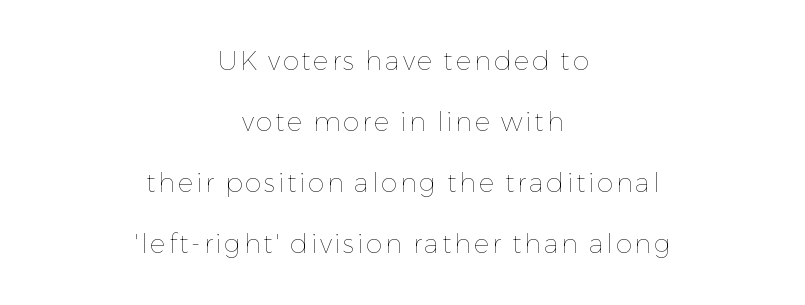
{"italic": "no", "bold": "no", "underline": "no", "align": "center", "line_spacing": "loose", "line_spacing_ratio": 2.35, "glyph_px": 26}
